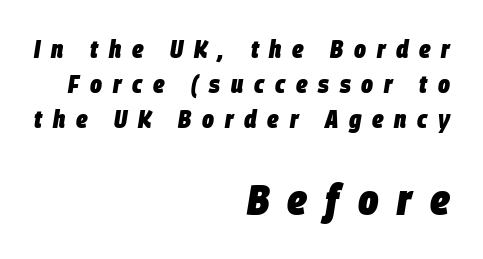
{"italic": "yes", "lean": "right", "slant_degrees": 9, "bold": "yes", "weight": "heavy", "width": "condensed", "stroke_contrast": "low", "x_height": "large", "monospaced": "no", "underline": "no", "align": "right", "line_spacing": "normal", "line_spacing_ratio": 1.41, "letter_spacing": "wide", "letter_spacing_em": 0.43, "larger_block": "second", "size_ratio": 1.72, "glyph_px": 43}
